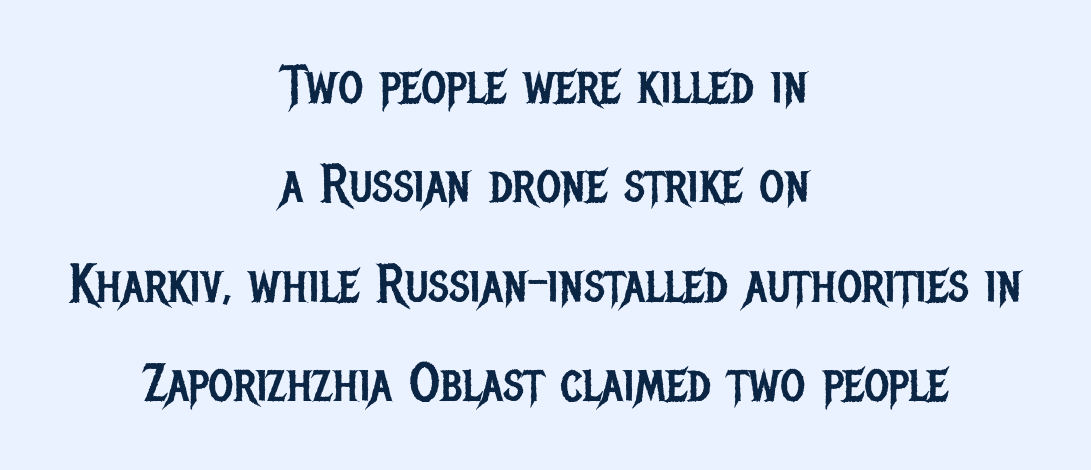
The image shows 54 px regular-weight, condensed sans-serif type, upright; set centered, line spacing 1.84x, normal letter spacing, not underlined; low stroke contrast and a large x-height.
